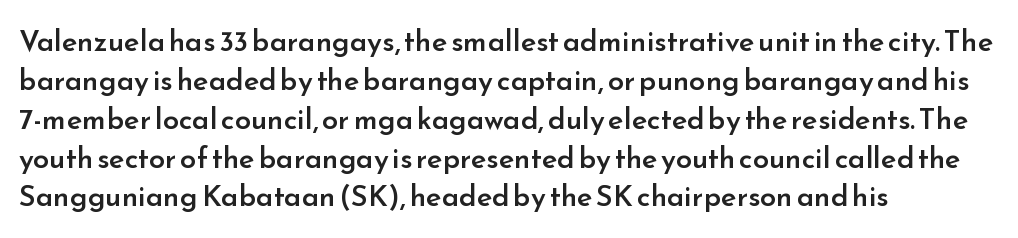
The image shows 29 px semibold sans-serif type, upright; set left-aligned, normal line spacing (1.34x), normal letter spacing, not underlined; low stroke contrast and a small x-height.
